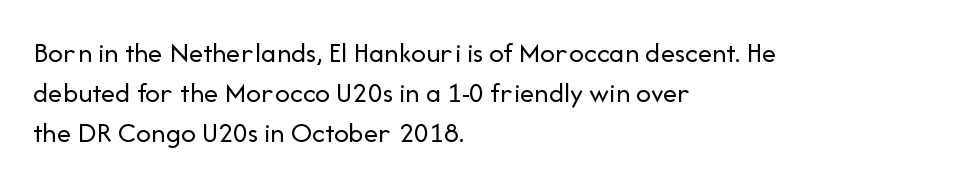
The glyphs in this specimen are sans serif. Here the designer chose a conventional face with non-uniform glyph widths. Stroke mass is kept to a normal reading level or below. The passage shown has conventional tracking throughout. Decoration check: the copy has no underline.
